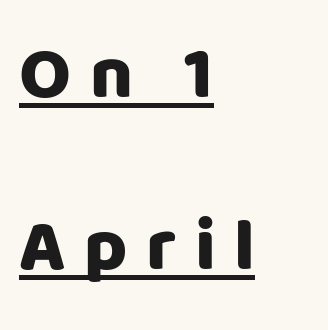
The image shows 74 px sans-serif type, upright; set left-aligned, loose line spacing (2.33x), unusually wide letter spacing (+0.25 em), underlined; low stroke contrast and a large x-height.
